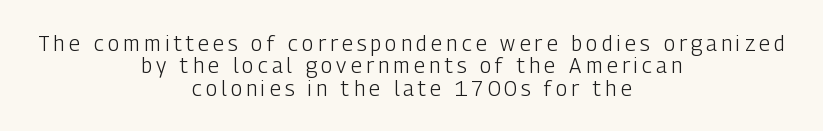
Substantial extra tracking has been applied to these lines. The text block is weighted toward neither margin, spreading evenly from the middle. A bare baseline throughout the passage. Bold? No — there's no thickening of the strokes.
